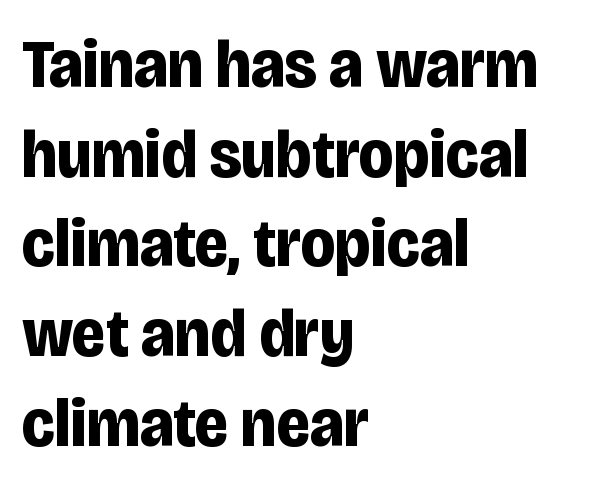
{"serif": "no", "italic": "no", "bold": "yes", "weight": "bold", "width": "condensed", "stroke_contrast": "low", "x_height": "large", "monospaced": "no", "underline": "no", "align": "left", "line_spacing": "normal", "line_spacing_ratio": 1.3, "letter_spacing": "normal", "letter_spacing_em": 0.0, "glyph_px": 69}
